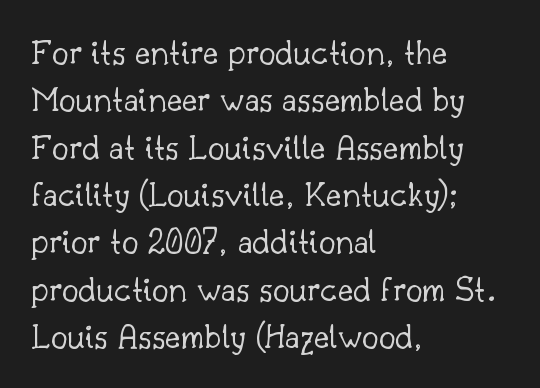
Q: Is the text bold? A: No.
Q: Is the text italic (slanted)? A: No, it is upright.
Q: Is the text underlined? A: No.
Q: How is the paragraph aligned? A: Left-aligned.
Q: Is the spacing between letters normal or unusually wide? A: Normal.
Q: Is the spacing between lines tight, normal or loose? A: Normal.
Q: Width (condensed, normal, or wide)? A: Normal.
Q: Stroke contrast? A: Low.
Q: x-height? A: Small.
Q: Monospaced? A: No.
